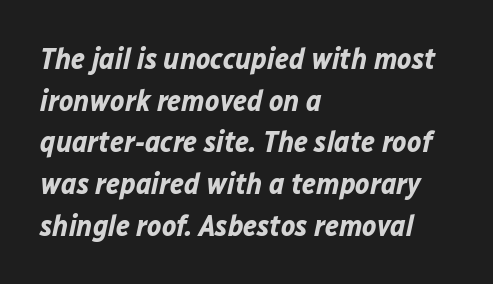
The image shows 30 px bold type, italic (leaning right); set left-aligned, normal line spacing (1.39x), normal letter spacing, not underlined; low stroke contrast and a medium x-height.
